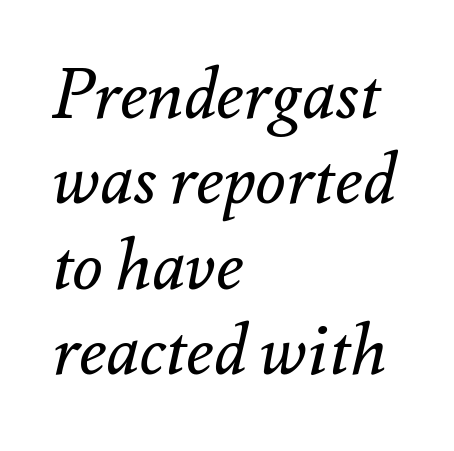
Q: Is the text bold? A: No.
Q: Is the text italic (slanted)? A: Yes, it leans right by about 12 degrees.
Q: Is the text underlined? A: No.
Q: How is the paragraph aligned? A: Left-aligned.
Q: Is the spacing between letters normal or unusually wide? A: Normal.
Q: Width (condensed, normal, or wide)? A: Normal.
Q: Stroke contrast? A: Medium.
Q: x-height? A: Small.
Q: Monospaced? A: No.
